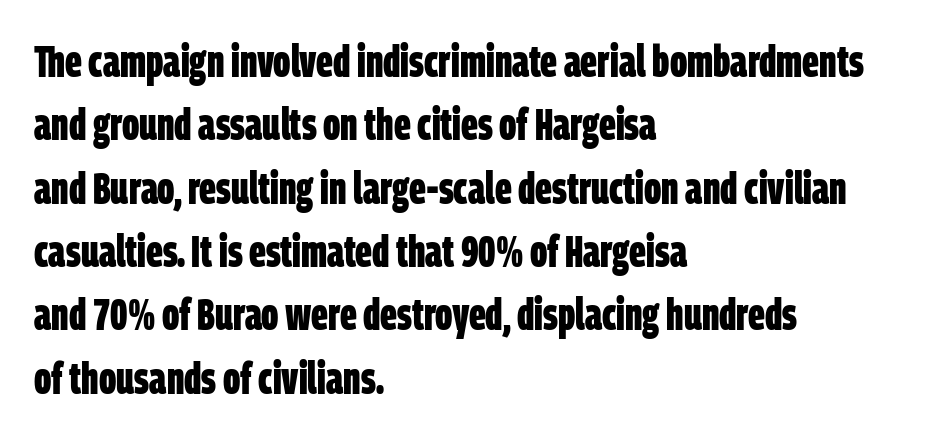
The image shows 44 px bold, condensed sans-serif type; set left-aligned, normal line spacing (1.44x), normal letter spacing, not underlined; low stroke contrast and a large x-height.
